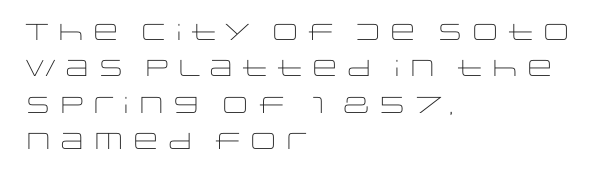
Q: Is the text bold? A: No.
Q: Is the text italic (slanted)? A: No, it is upright.
Q: Is the text underlined? A: No.
Q: How is the paragraph aligned? A: Left-aligned.
Q: Is the spacing between letters normal or unusually wide? A: Normal.
Q: Is the spacing between lines tight, normal or loose? A: Normal.
